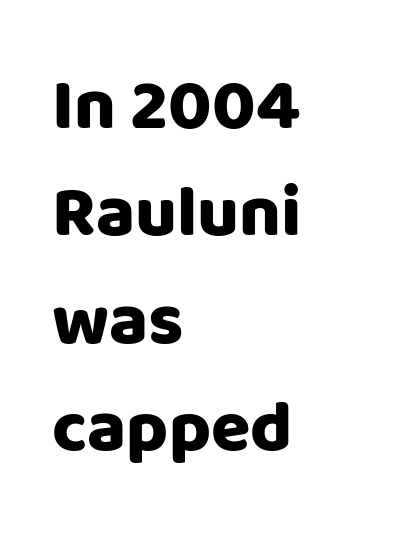
The image shows 72 px sans-serif type, upright; set left-aligned, normal line spacing (1.49x), normal letter spacing, not underlined; low stroke contrast and a large x-height.
